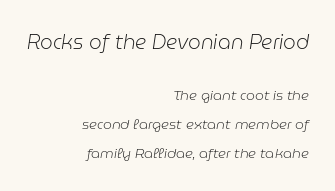
The image shows 20 px text type, italic (leaning right); set right-aligned, loose line spacing (2.06x), normal letter spacing, not underlined; the first (top) block is 1.43x larger.
